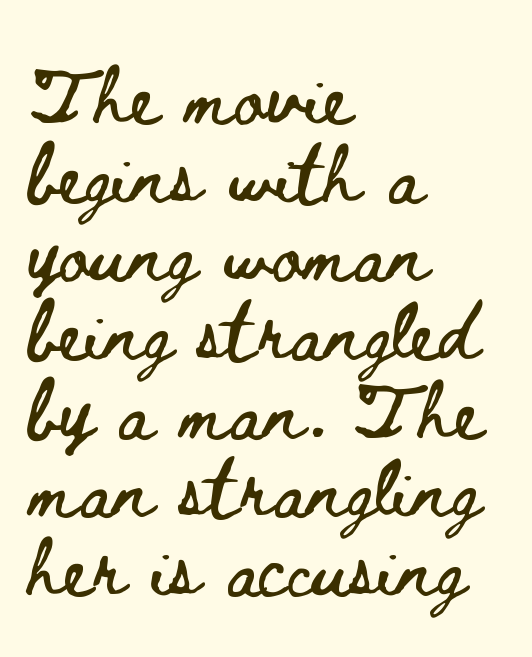
The string is rendered with underlining switched off. The letters advance in unequal steps, a hallmark of proportional type. The passage shown has conventional tracking throughout. The typesetter chose a ragged-right arrangement here. Regarding leading, the lines here are spaced in the standard way.
